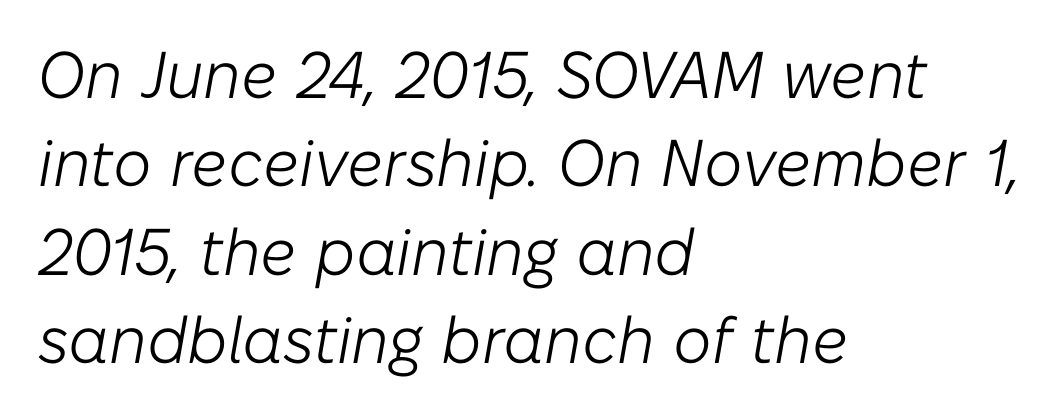
{"italic": "yes", "lean": "right", "slant_degrees": 10, "bold": "no", "weight": "light", "width": "normal", "stroke_contrast": "low", "x_height": "medium", "monospaced": "no", "underline": "no", "align": "left", "line_spacing": "normal", "line_spacing_ratio": 1.34, "letter_spacing": "normal", "letter_spacing_em": 0.0, "glyph_px": 66}
